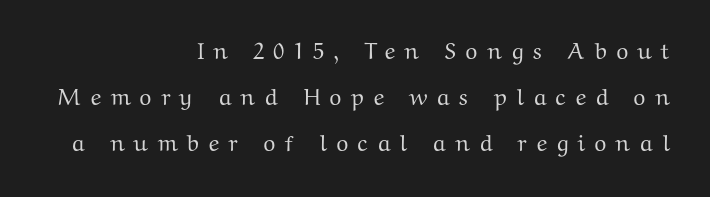
The image shows 23 px text type, upright; set right-aligned, loose line spacing (2.01x), unusually wide letter spacing (+0.37 em), not underlined.
